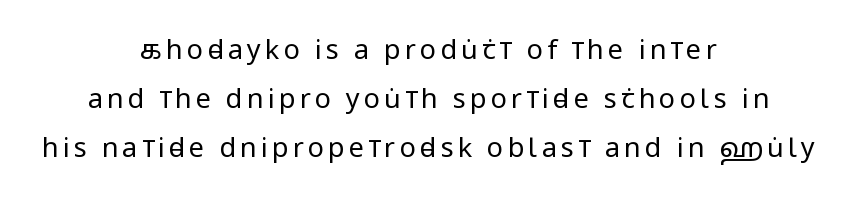
{"italic": "no", "bold": "no", "underline": "no", "align": "center", "line_spacing_ratio": 1.81, "glyph_px": 27}
